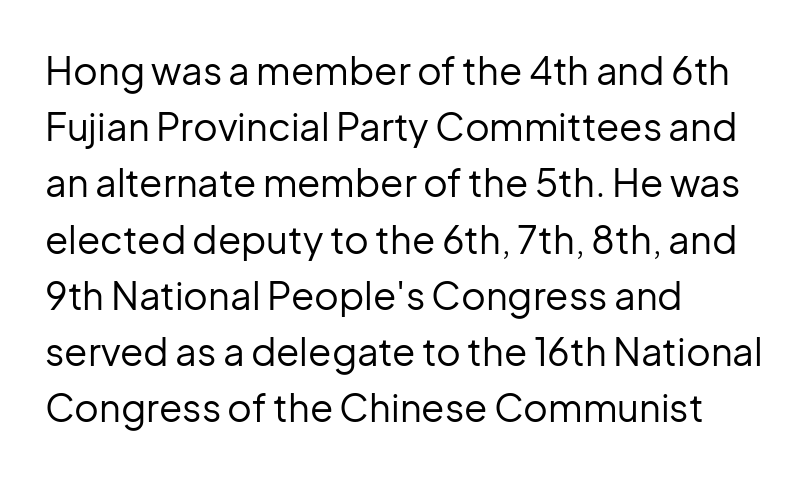
{"serif": "no", "italic": "no", "bold": "no", "weight": "regular", "width": "normal", "stroke_contrast": "low", "x_height": "medium", "monospaced": "no", "underline": "no", "align": "left", "line_spacing": "normal", "line_spacing_ratio": 1.48, "letter_spacing": "normal", "letter_spacing_em": 0.0, "glyph_px": 38}
